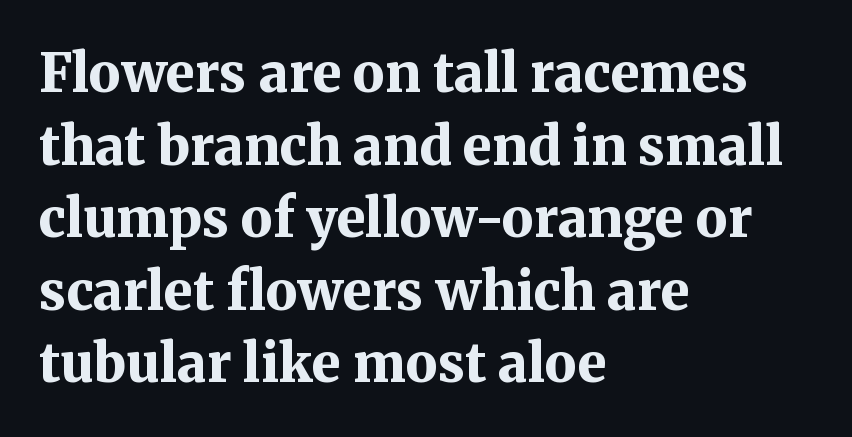
Do the characters align in a grid? No, the font is proportional. Line starts are locked; line ends wander. The font is running at its bold setting. No italicization has been applied; the sample stays upright.
